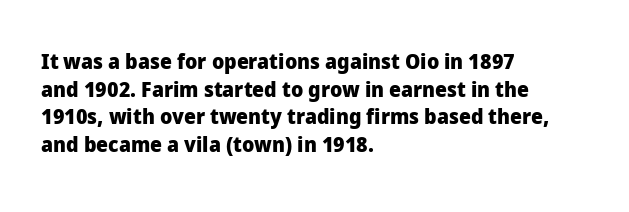
Q: Is the text bold? A: Yes.
Q: Is the text italic (slanted)? A: No, it is upright.
Q: Is the text underlined? A: No.
Q: How is the paragraph aligned? A: Left-aligned.
Q: Is the spacing between letters normal or unusually wide? A: Normal.
Q: Is the spacing between lines tight, normal or loose? A: Normal.
